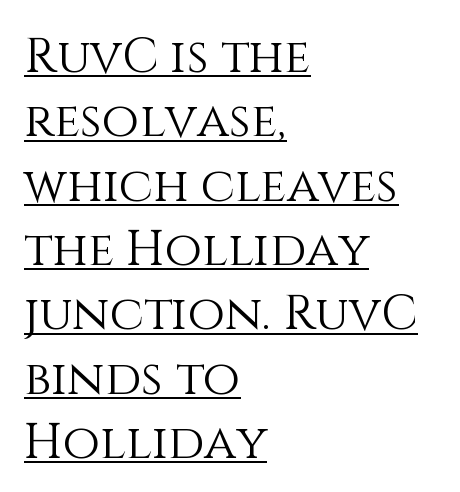
Q: Is the text bold? A: No.
Q: Is the text italic (slanted)? A: No, it is upright.
Q: Is the text underlined? A: Yes.
Q: How is the paragraph aligned? A: Left-aligned.
Q: Is the spacing between letters normal or unusually wide? A: Normal.
Q: Is the spacing between lines tight, normal or loose? A: Normal.
Q: Width (condensed, normal, or wide)? A: Normal.
Q: Stroke contrast? A: Medium.
Q: x-height? A: Large.
Q: Monospaced? A: No.
